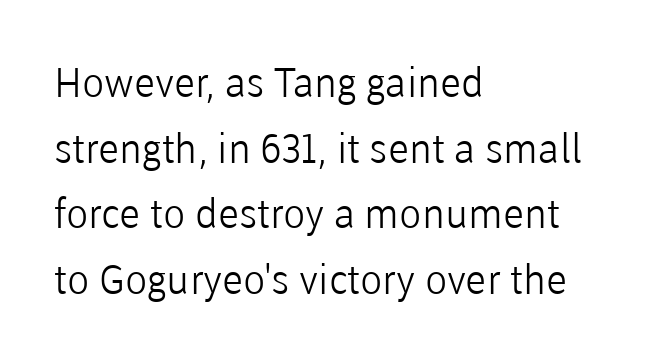
The image shows 41 px light sans-serif type, upright; set left-aligned, normal line spacing (1.6x), normal letter spacing, not underlined; low stroke contrast and a medium x-height.
